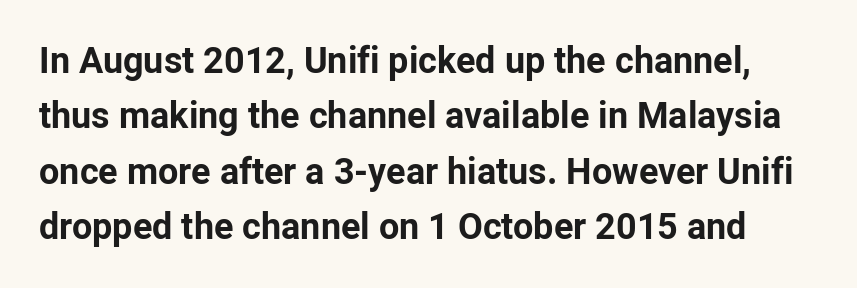
{"serif": "no", "italic": "no", "bold": "yes", "weight": "bold", "width": "normal", "stroke_contrast": "low", "x_height": "medium", "monospaced": "no", "underline": "no", "line_spacing": "normal", "line_spacing_ratio": 1.54, "letter_spacing": "normal", "letter_spacing_em": 0.0, "glyph_px": 36}
